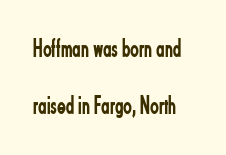
Q: Is the text bold? A: No.
Q: Is the text italic (slanted)? A: No, it is upright.
Q: Is the text underlined? A: No.
Q: How is the paragraph aligned? A: Left-aligned.
Q: Is the spacing between letters normal or unusually wide? A: Normal.
Q: Is the spacing between lines tight, normal or loose? A: Loose.
